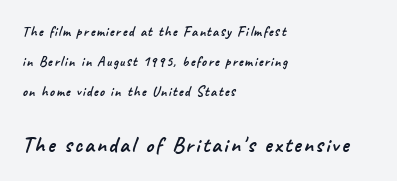
The second block has been scaled up relative to the first. Decoration check: the copy has no underline. Loosely led — the rows are spread out. Each line starts at the same left margin while the right side varies.
